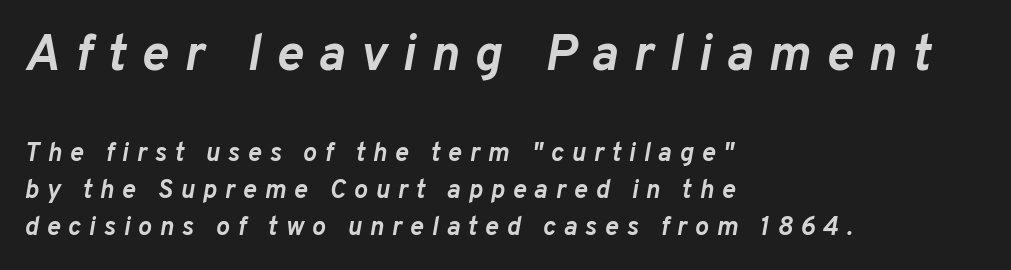
The image shows 51 px semibold type, italic (leaning right); set left-aligned, normal line spacing (1.43x), unusually wide letter spacing (+0.3 em), not underlined; the first (top) block is 1.96x larger; low stroke contrast and a medium x-height.
